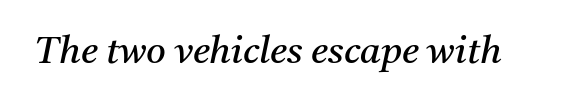
{"serif": "yes", "italic": "yes", "lean": "right", "slant_degrees": 11, "bold": "no", "weight": "regular", "width": "normal", "stroke_contrast": "medium", "x_height": "medium", "monospaced": "no", "underline": "no", "letter_spacing": "normal", "letter_spacing_em": 0.0, "glyph_px": 38}
